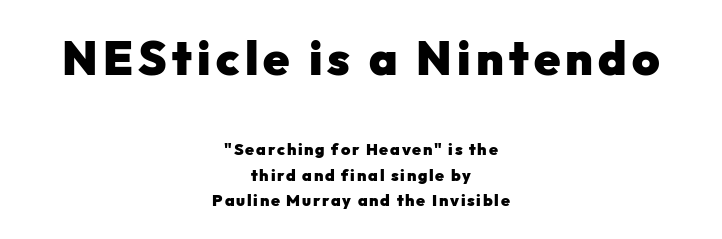
{"serif": "no", "italic": "no", "bold": "yes", "weight": "heavy", "width": "normal", "stroke_contrast": "low", "x_height": "medium", "monospaced": "no", "underline": "no", "align": "center", "line_spacing": "normal", "line_spacing_ratio": 1.57, "larger_block": "first", "size_ratio": 2.94, "glyph_px": 47}
